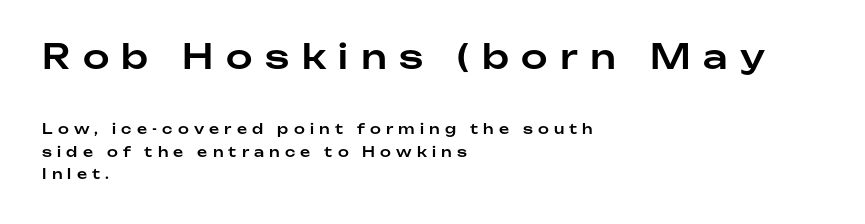
This rendering features lettering with no underline. Observe the wide spacing: letters keep a clear distance from each other. A classic flush-left, rag-right setting is used for this passage. The upper block of text is set noticeably larger than the block beneath it.
